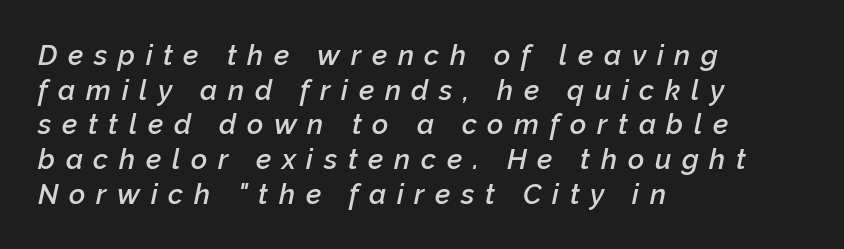
The letters advance in unequal steps, a hallmark of proportional type. Caption: semibold face, moderately heavy strokes. What stands out about the letter spacing? Its width — letters are far apart. Yep, that's italic — everything's leaning. The glyphs are unaccompanied by any horizontal stroke below them. Horizontally, the lines are justified to the leading edge only.
